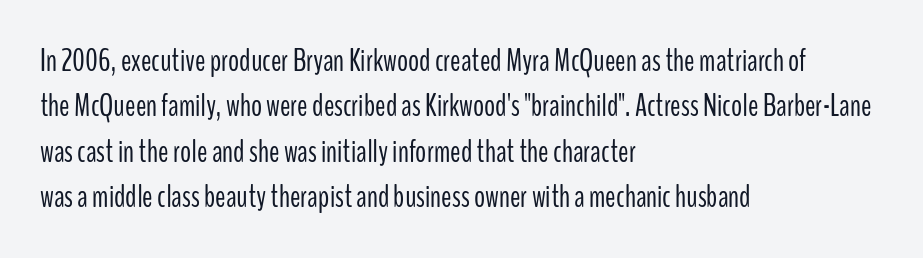
Q: Is the text bold? A: No.
Q: Is the text italic (slanted)? A: No, it is upright.
Q: Is the typeface a serif or a sans-serif typeface? A: Sans-serif.
Q: Is the text underlined? A: No.
Q: How is the paragraph aligned? A: Left-aligned.
Q: Is the spacing between letters normal or unusually wide? A: Normal.
Q: Is the spacing between lines tight, normal or loose? A: Normal.
Q: Width (condensed, normal, or wide)? A: Condensed.
Q: Stroke contrast? A: Low.
Q: x-height? A: Medium.
Q: Monospaced? A: No.
